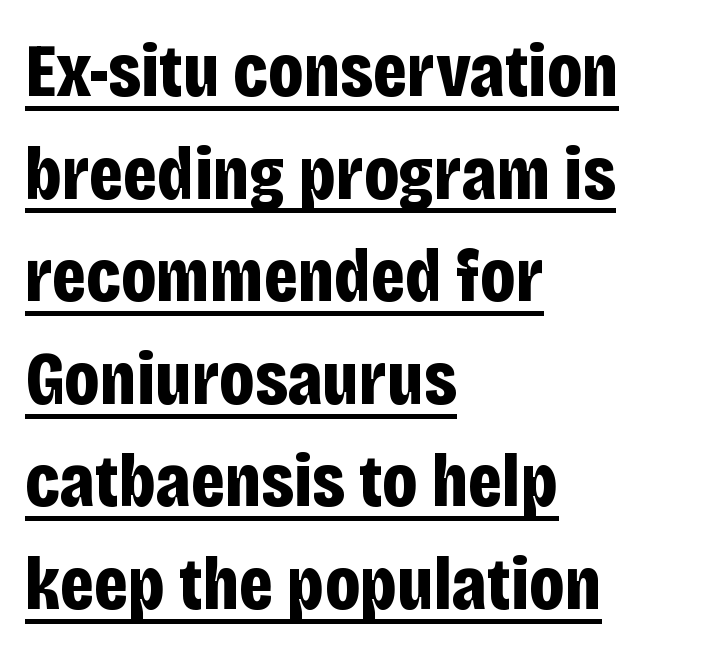
This rendering features underlined lettering. Is the block centered? No — it sits flush against the left margin. Compared with an ordinary text face, these strokes are far heavier — a full bold. Line spacing here is normal. Note: no serifs on the glyphs.
